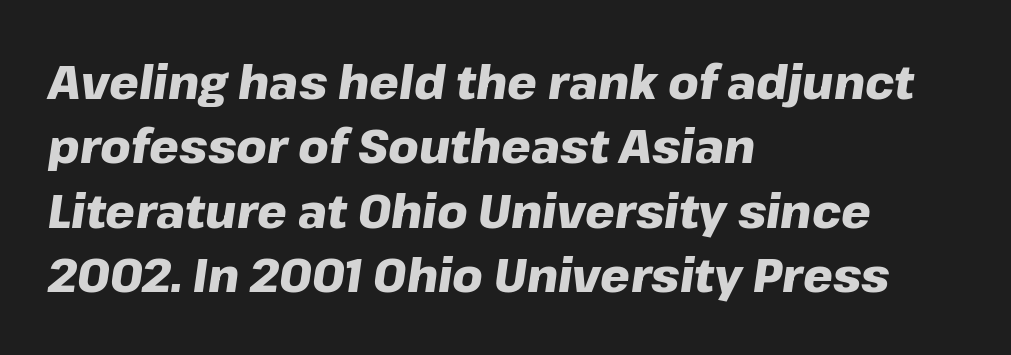
{"italic": "yes", "lean": "right", "slant_degrees": 8, "bold": "yes", "weight": "heavy", "width": "normal", "stroke_contrast": "low", "x_height": "medium", "monospaced": "no", "underline": "no", "align": "left", "line_spacing": "normal", "line_spacing_ratio": 1.37, "letter_spacing": "normal", "letter_spacing_em": 0.0, "glyph_px": 47}
